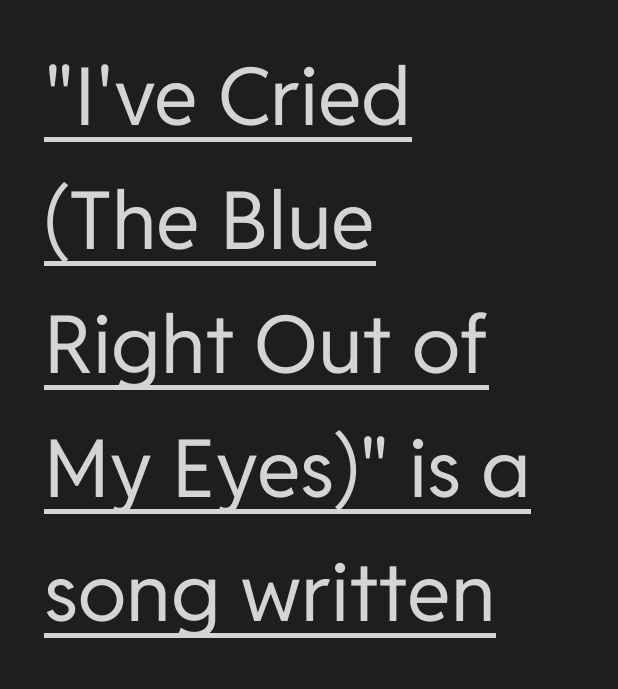
The image shows 80 px regular-weight sans-serif type, upright; set left-aligned, normal line spacing (1.55x), normal letter spacing, underlined; low stroke contrast and a medium x-height.
